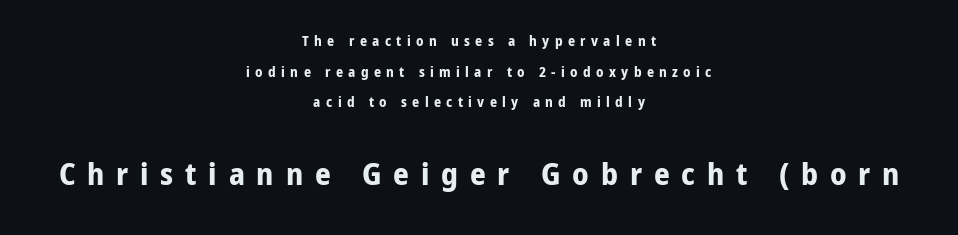
Characters follow at a spacing far wider than the type designer built in. Baseline-to-baseline distance is far greater than the letter height. A typesetter would call this proportional, since set widths differ per character. Italic: no, the glyphs are upright roman.
